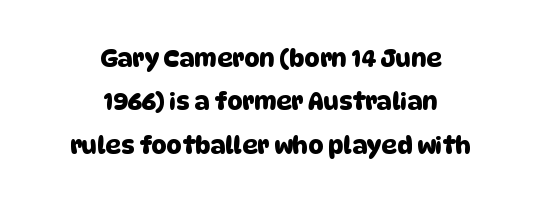
What stands out about the letter spacing? Nothing — it is the standard amount. Bare-footed words on every line. Visually the block forms a symmetrical silhouette, jagged on both flanks.
